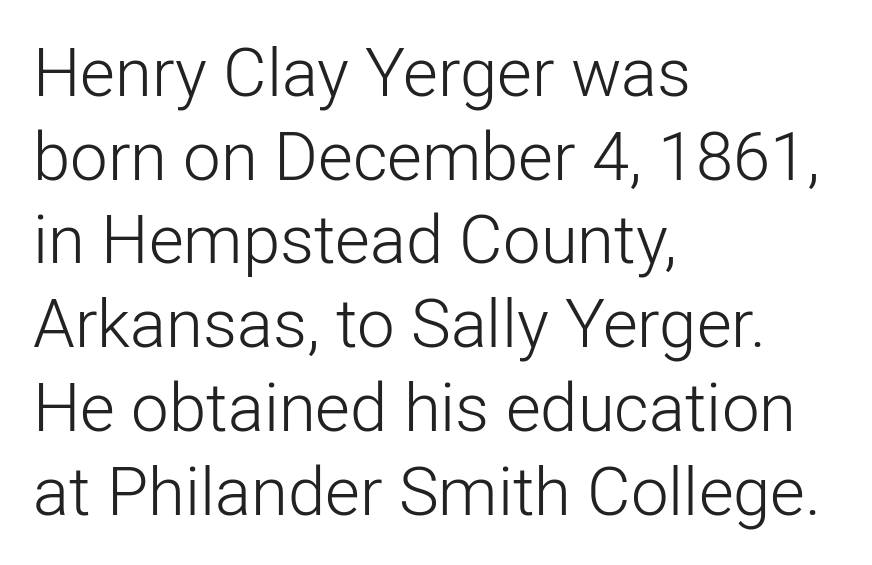
The image shows 67 px light sans-serif type, upright; set left-aligned, normal line spacing (1.25x), normal letter spacing, not underlined; low stroke contrast and a medium x-height.
